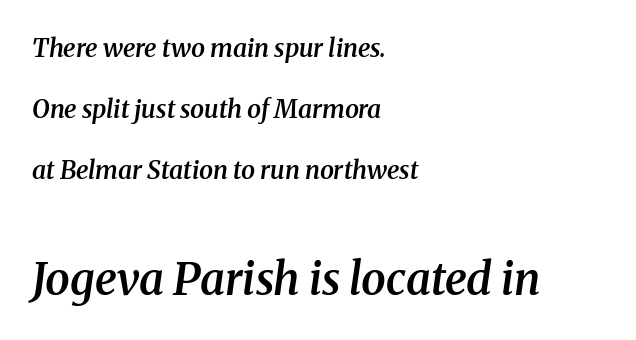
Q: Is the text bold? A: Semi-bold.
Q: Is the text italic (slanted)? A: Yes, it leans right by about 8 degrees.
Q: Is the typeface a serif or a sans-serif typeface? A: Serif.
Q: Is the text underlined? A: No.
Q: How is the paragraph aligned? A: Left-aligned.
Q: Is the spacing between letters normal or unusually wide? A: Normal.
Q: Is the spacing between lines tight, normal or loose? A: Loose.
Q: Which block of text is set in a larger size, the first (top) or the second (bottom)? A: The second (bottom) one.
Q: Width (condensed, normal, or wide)? A: Normal.
Q: Stroke contrast? A: Medium.
Q: x-height? A: Medium.
Q: Monospaced? A: No.
